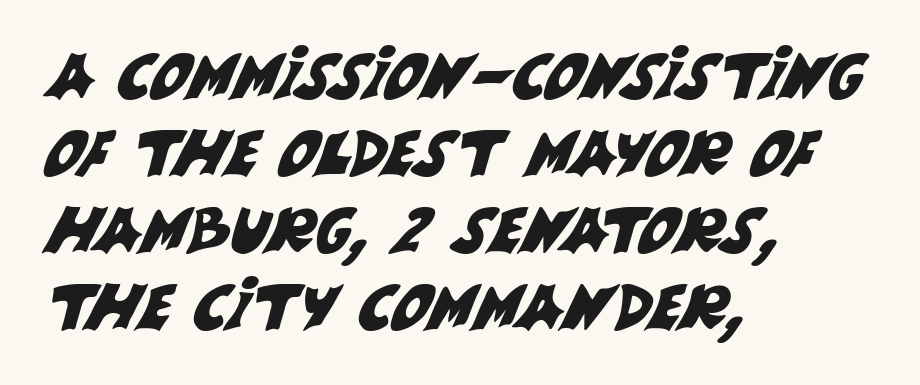
Short note: letters normally spaced. Observe the absence of serifs on each vertical stroke in this sample. You could not count columns in this text — the font is proportionally spaced. The rag falls on the right side of this text block.
